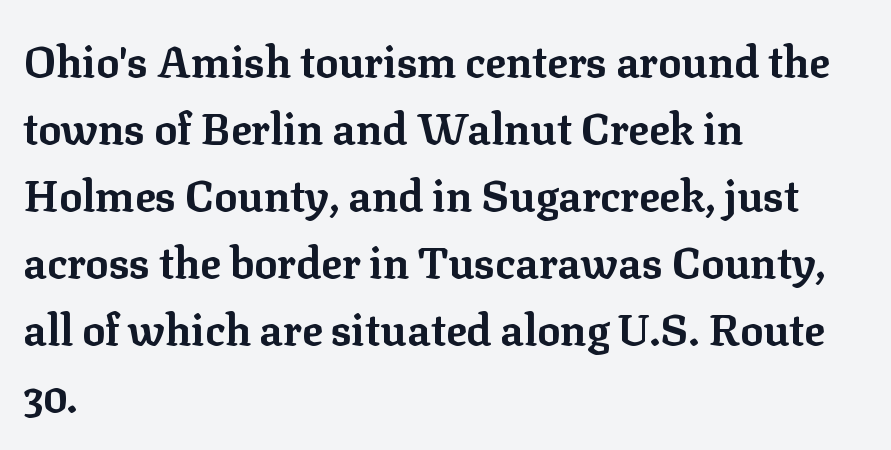
Think of a printed novel: that variable character pitch is what you see here. Tall strokes in this sample are plumb rather than angled. Standard letterfit; no display-style spreading of the glyphs. The designer left line spacing at the default. Every letter is thick-stroked: bold, no question. In CSS terms this would be text-align: left.
